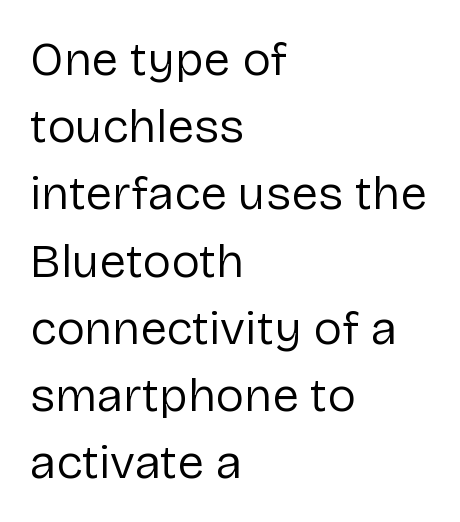
The rendering uses a moderate line-height, typical for paragraphs. Glyph-to-glyph distance matches everyday printed text. Nope, no serifs anywhere on these letters. Any mark beneath the type? The region is blank.
